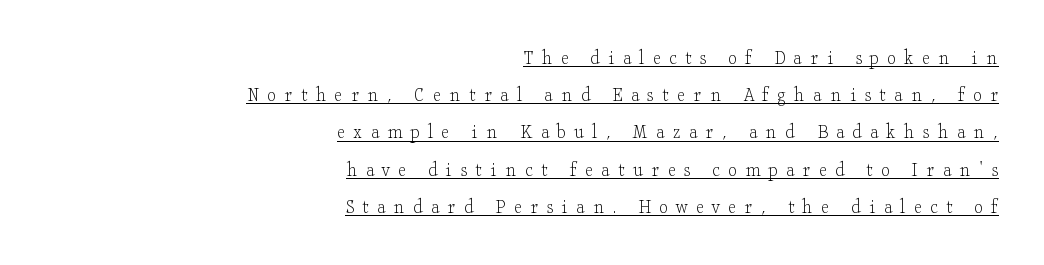
A continuous stroke trails under the words, as in a hyperlink. Each word looks stretched out because of the extra space between its letters. The lines are quadded right. On a weight scale, this lands at 450 or below.
